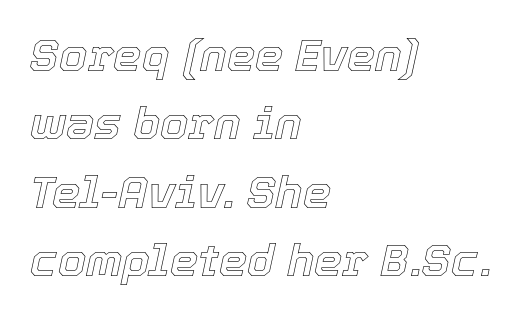
The image shows 45 px text type, italic (leaning right); set left-aligned, normal line spacing (1.52x), normal letter spacing, not underlined; a medium x-height.
